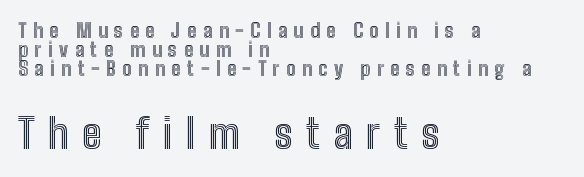
Does the lettering tilt? It doesn't — this is upright. Casual observation: everything's shoved over to the left. Proportional: the letters do not fall into vertical columns. Look at the tracking — it's clearly loosened, letters drifting apart. Decoration check: the copy has no underline. The passage shown stacks its lines with hardly any gap.
